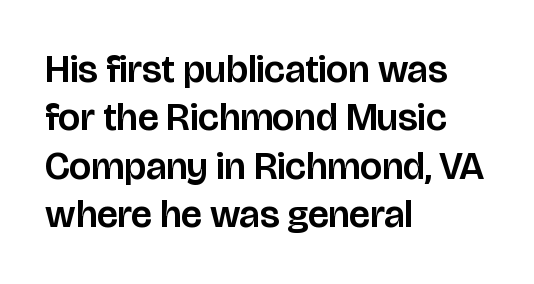
Q: Is the text italic (slanted)? A: No, it is upright.
Q: Is the typeface a serif or a sans-serif typeface? A: Sans-serif.
Q: Is the text underlined? A: No.
Q: How is the paragraph aligned? A: Left-aligned.
Q: Is the spacing between letters normal or unusually wide? A: Normal.
Q: Width (condensed, normal, or wide)? A: Normal.
Q: Stroke contrast? A: Low.
Q: x-height? A: Large.
Q: Monospaced? A: No.
